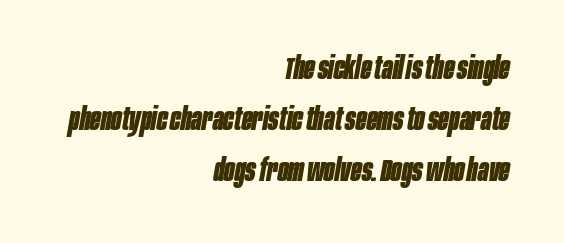
Q: Is the text bold? A: Yes.
Q: Is the text italic (slanted)? A: Yes, it leans right by about 10 degrees.
Q: Is the text underlined? A: No.
Q: How is the paragraph aligned? A: Right-aligned.
Q: Is the spacing between letters normal or unusually wide? A: Normal.
Q: Is the spacing between lines tight, normal or loose? A: Normal.
Q: Width (condensed, normal, or wide)? A: Condensed.
Q: Stroke contrast? A: Low.
Q: x-height? A: Large.
Q: Monospaced? A: No.
